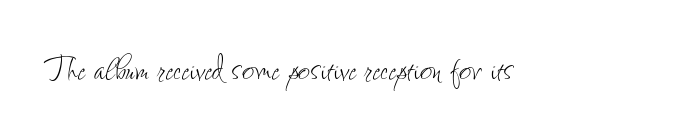
The image shows 42 px thin, condensed type; set normal letter spacing, not underlined; low stroke contrast and a small x-height.
